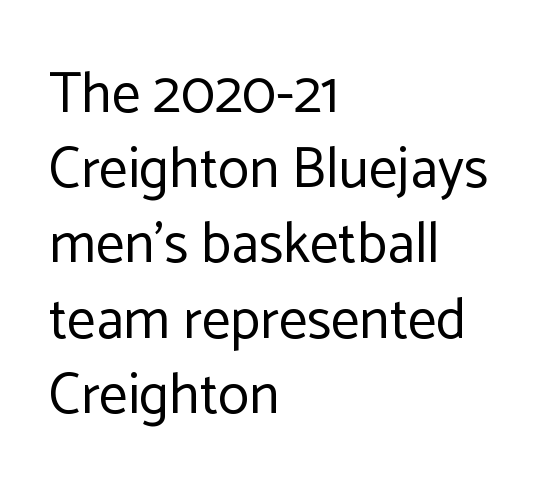
{"serif": "no", "italic": "no", "bold": "no", "weight": "regular", "width": "normal", "stroke_contrast": "low", "x_height": "medium", "monospaced": "no", "underline": "no", "align": "left", "line_spacing": "normal", "line_spacing_ratio": 1.32, "letter_spacing": "normal", "letter_spacing_em": 0.0, "glyph_px": 57}
